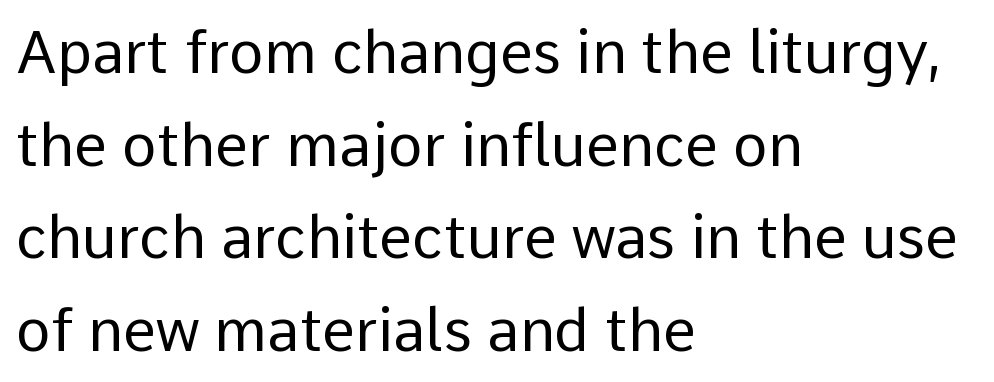
{"serif": "no", "italic": "no", "bold": "no", "weight": "regular", "width": "normal", "stroke_contrast": "low", "x_height": "medium", "monospaced": "no", "underline": "no", "align": "left", "line_spacing": "normal", "line_spacing_ratio": 1.57, "letter_spacing": "normal", "letter_spacing_em": 0.0, "glyph_px": 59}
